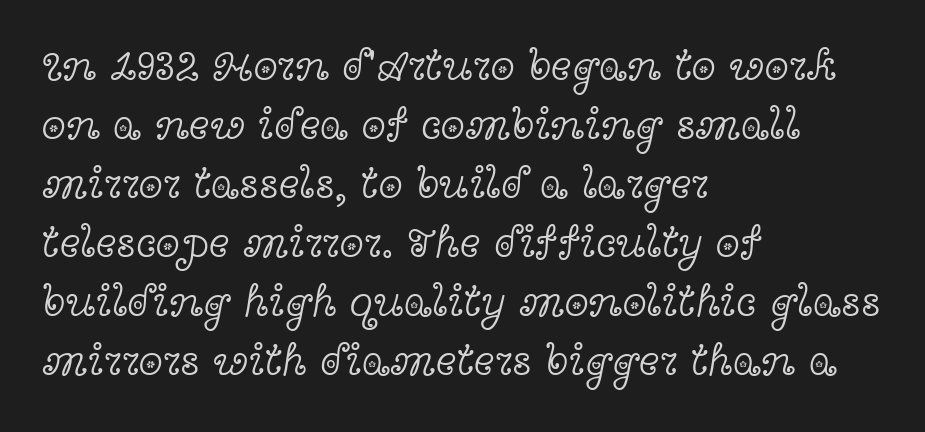
Reading down the column, the eye jumps a familiar distance to each next line. The letters sit at their default tracking, neither squeezed nor spread. Every row of glyphs begins at an identical x-position on the left.
